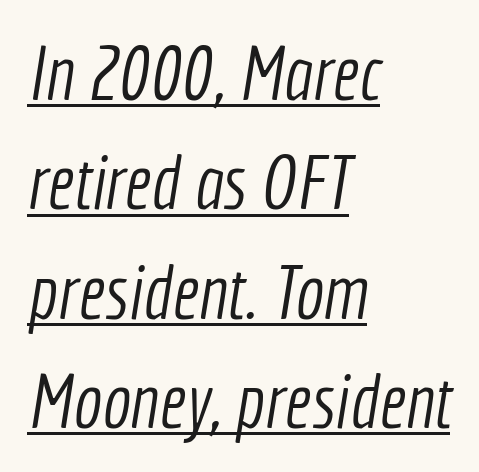
{"serif": "no", "bold": "no", "weight": "light", "width": "condensed", "x_height": "medium", "monospaced": "no", "underline": "yes", "align": "left", "line_spacing": "normal", "line_spacing_ratio": 1.44, "letter_spacing": "normal", "letter_spacing_em": 0.0, "glyph_px": 76}
